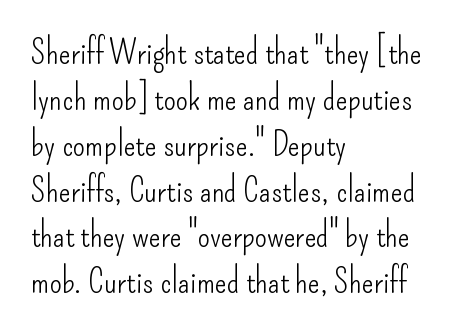
The face used here is proportionally spaced, like ordinary book or web type. The letters carry no serifs — their stems end cleanly without finishing strokes. Vertical strokes here are truly vertical. Each row of text sits above clean, open space. The gaps between neighbouring characters are ordinary and unremarkable.
